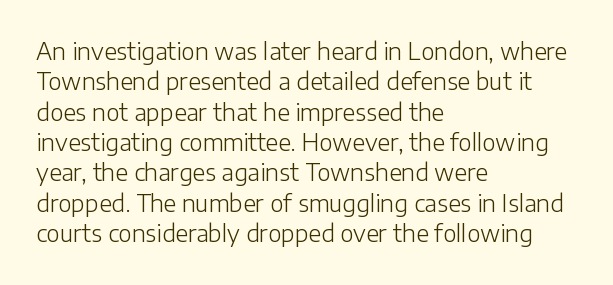
The space directly below the letters is spotless. Caption: standard tracking, unaltered. Vertically, the passage feels balanced, rows spaced as you'd expect. Does the lettering tilt? It doesn't — this is upright.
